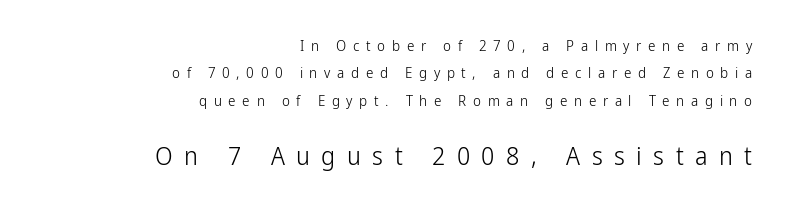
The image shows 26 px text type, upright; set right-aligned, line spacing 1.82x, unusually wide letter spacing (+0.44 em), not underlined; the second (bottom) block is 1.73x larger.
